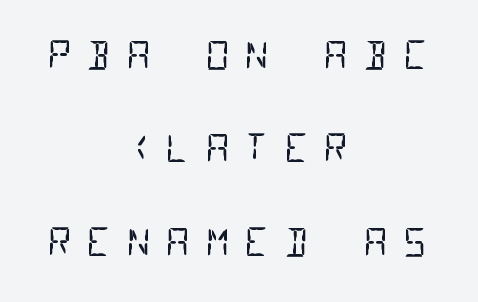
Quick note: interline space is abundant. Think of a typewriter: that constant character pitch is what you see here. Compared with typical body copy, the letter spacing here is much looser. The face used here is a sans, in the tradition of grotesques and geometrics. Layout note: lines centered.
